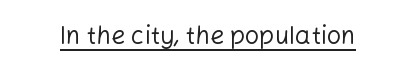
Q: Is the text bold? A: No.
Q: Is the text italic (slanted)? A: No, it is upright.
Q: Is the text underlined? A: Yes.
Q: Is the spacing between letters normal or unusually wide? A: Normal.
